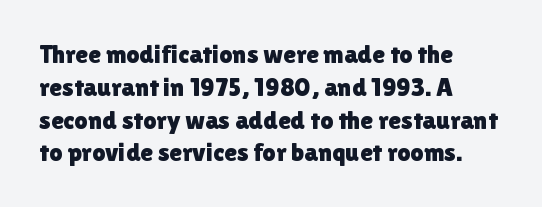
{"italic": "no", "underline": "no", "align": "left", "line_spacing": "normal", "line_spacing_ratio": 1.26, "letter_spacing": "normal", "letter_spacing_em": 0.0, "glyph_px": 26}
